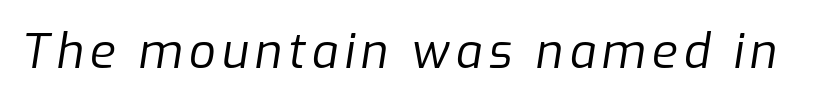
Q: Is the text bold? A: No.
Q: Is the text italic (slanted)? A: Yes, it leans right by about 9 degrees.
Q: Is the text underlined? A: No.
Q: Width (condensed, normal, or wide)? A: Normal.
Q: Stroke contrast? A: Low.
Q: x-height? A: Medium.
Q: Monospaced? A: No.
